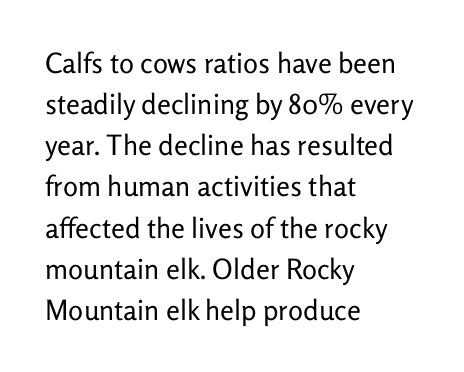
Q: Is the text bold? A: No.
Q: Is the text italic (slanted)? A: No, it is upright.
Q: Is the typeface a serif or a sans-serif typeface? A: Sans-serif.
Q: Is the text underlined? A: No.
Q: How is the paragraph aligned? A: Left-aligned.
Q: Is the spacing between letters normal or unusually wide? A: Normal.
Q: Is the spacing between lines tight, normal or loose? A: Normal.
Q: Width (condensed, normal, or wide)? A: Normal.
Q: Stroke contrast? A: Low.
Q: x-height? A: Medium.
Q: Monospaced? A: No.
